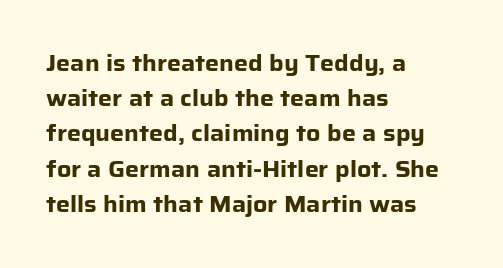
Q: Is the text bold? A: Yes.
Q: Is the text italic (slanted)? A: No, it is upright.
Q: Is the text underlined? A: No.
Q: How is the paragraph aligned? A: Left-aligned.
Q: Is the spacing between letters normal or unusually wide? A: Normal.
Q: Is the spacing between lines tight, normal or loose? A: Normal.
